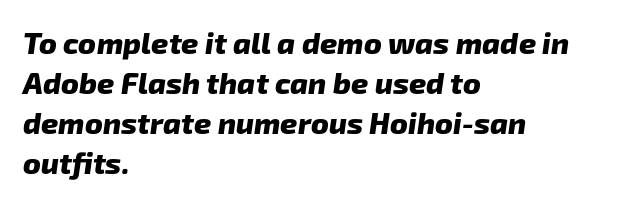
The image shows 30 px heavy sans-serif type; set left-aligned, normal line spacing (1.33x), normal letter spacing, not underlined; low stroke contrast and a medium x-height.
